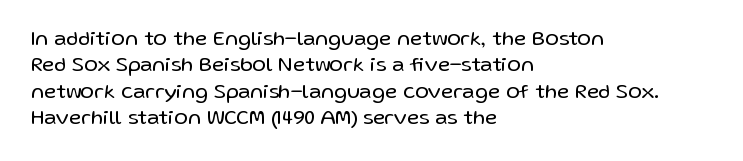
The rendering uses a moderate line-height, typical for paragraphs. Only glyphs here, with clear space below each row. The passage is arranged the way most books set body copy — flush left. Spacing between characters is what you'd get straight out of the box.
